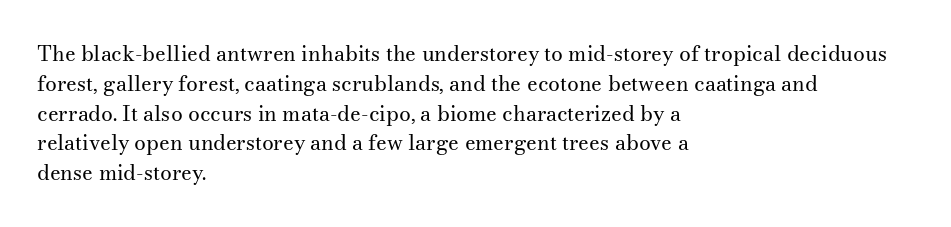
The image shows 21 px text type, upright; set left-aligned, normal line spacing (1.42x), normal letter spacing, not underlined.
